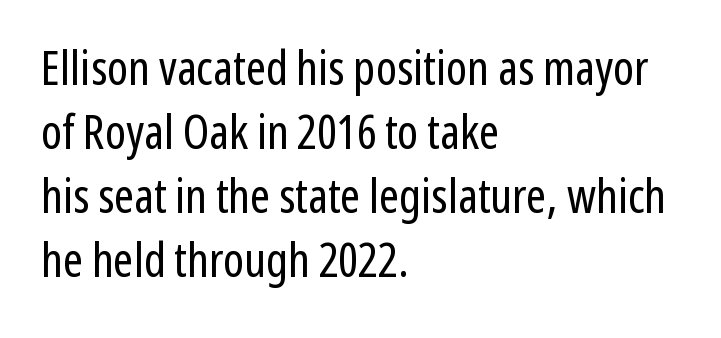
{"serif": "no", "italic": "no", "bold": "no", "weight": "regular", "width": "condensed", "stroke_contrast": "low", "x_height": "medium", "monospaced": "no", "underline": "no", "align": "left", "line_spacing": "normal", "line_spacing_ratio": 1.33, "letter_spacing": "normal", "letter_spacing_em": 0.0, "glyph_px": 48}
